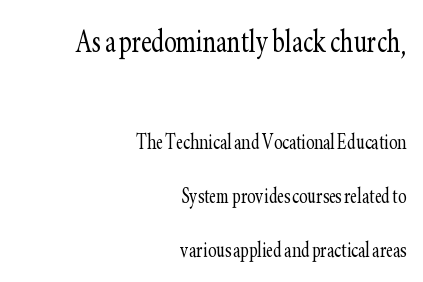
{"serif": "yes", "italic": "no", "bold": "no", "weight": "light", "width": "condensed", "stroke_contrast": "low", "x_height": "small", "monospaced": "no", "underline": "no", "align": "right", "line_spacing": "loose", "line_spacing_ratio": 2.15, "letter_spacing": "normal", "letter_spacing_em": 0.0, "larger_block": "first", "size_ratio": 1.48, "glyph_px": 37}
